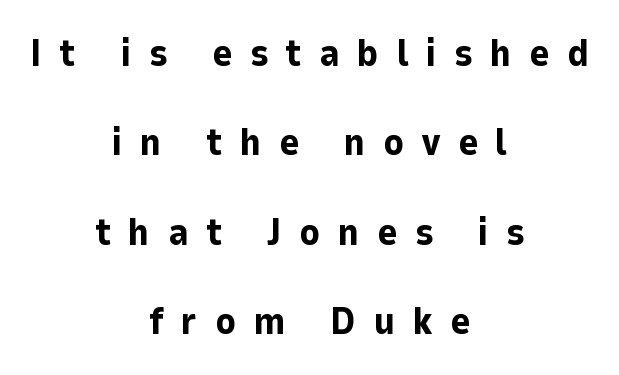
{"serif": "no", "italic": "no", "bold": "yes", "weight": "bold", "width": "normal", "stroke_contrast": "low", "x_height": "medium", "monospaced": "no", "underline": "no", "align": "center", "line_spacing": "loose", "line_spacing_ratio": 2.35, "letter_spacing": "wide", "letter_spacing_em": 0.46, "glyph_px": 38}
